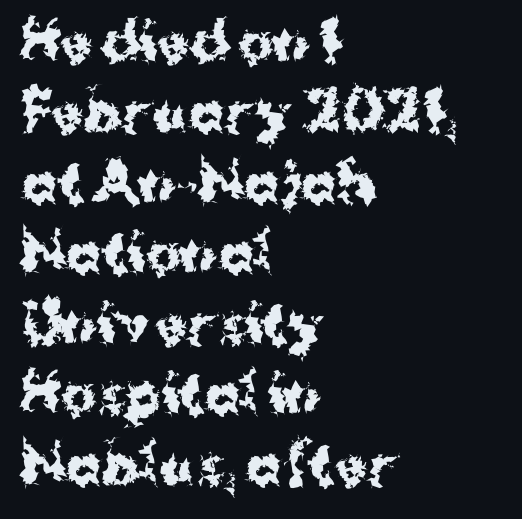
Q: Is the text bold? A: Yes.
Q: Is the text italic (slanted)? A: No, it is upright.
Q: Is the typeface a serif or a sans-serif typeface? A: Sans-serif.
Q: Is the text underlined? A: No.
Q: How is the paragraph aligned? A: Left-aligned.
Q: Is the spacing between letters normal or unusually wide? A: Normal.
Q: Is the spacing between lines tight, normal or loose? A: Normal.
Q: Width (condensed, normal, or wide)? A: Normal.
Q: Stroke contrast? A: Medium.
Q: x-height? A: Medium.
Q: Monospaced? A: No.
